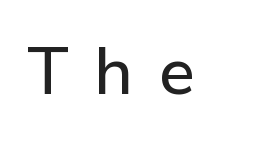
{"serif": "no", "italic": "no", "width": "normal", "stroke_contrast": "low", "x_height": "medium", "monospaced": "no", "underline": "no", "letter_spacing": "wide", "letter_spacing_em": 0.39, "glyph_px": 66}
